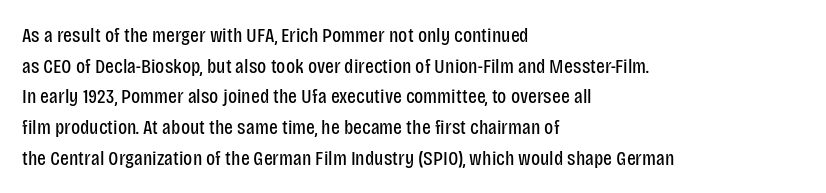
{"italic": "no", "bold": "no", "underline": "no", "align": "left", "line_spacing": "normal", "line_spacing_ratio": 1.46, "letter_spacing": "normal", "letter_spacing_em": 0.0, "glyph_px": 21}
